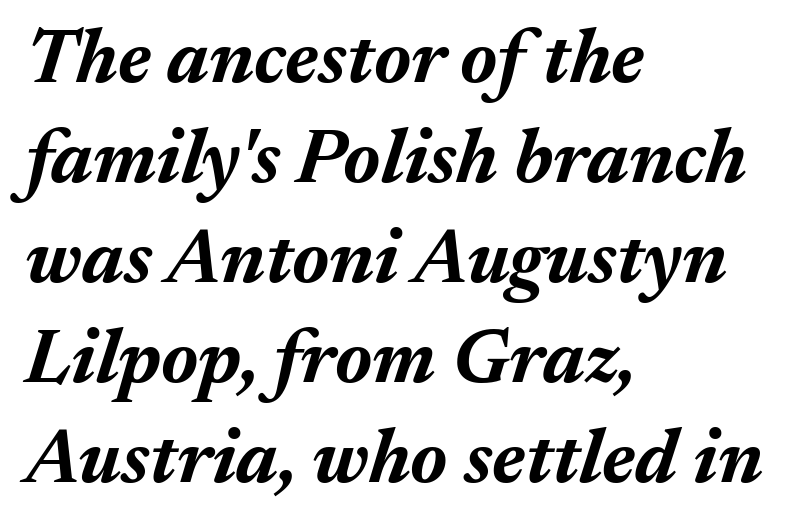
The letters advance in unequal steps, a hallmark of proportional type. The strip under each line holds only bare page. Compared with an ordinary text face, these strokes are far heavier — a full bold. Students, observe: this is what conventionally led text looks like. Default kerning and tracking; the words read as compact shapes. Is the type slanted? Yes — the strokes lean at a clear angle.
